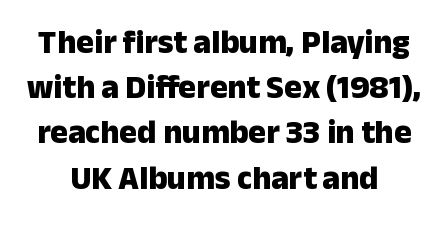
The image shows 33 px heavy sans-serif type, upright; set normal line spacing (1.37x), normal letter spacing, not underlined; low stroke contrast and a medium x-height.
